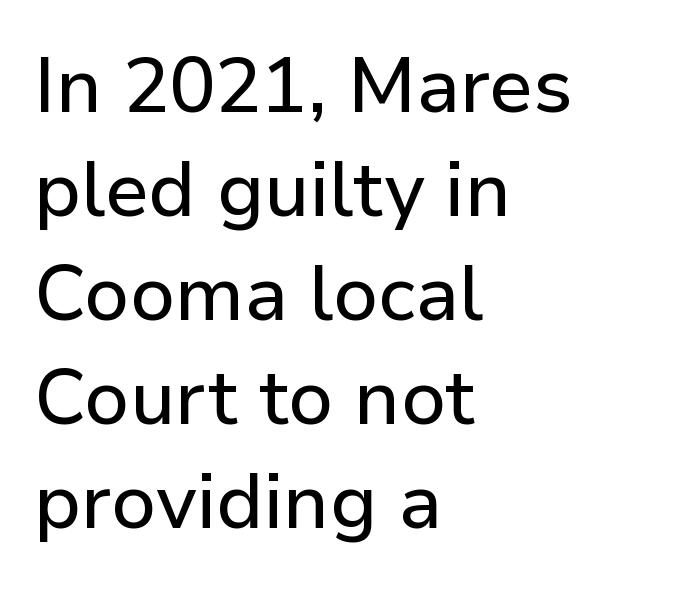
The image shows 77 px sans-serif type, upright; set left-aligned, normal line spacing (1.35x), normal letter spacing, not underlined; low stroke contrast and a medium x-height.
